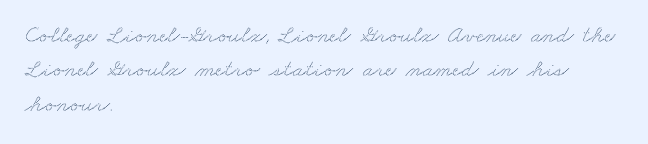
Every row of glyphs begins at an identical x-position on the left. The face used here is rendered with its standard letterfit. Leading matches the norm, producing a regular column. Plain, unruled lines of type.
